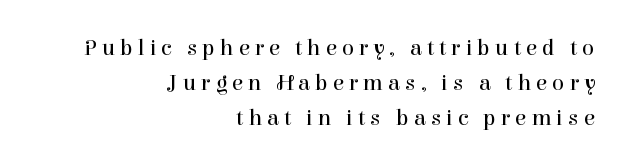
Q: Is the text bold? A: No.
Q: Is the text italic (slanted)? A: No, it is upright.
Q: Is the text underlined? A: No.
Q: How is the paragraph aligned? A: Right-aligned.
Q: Is the spacing between letters normal or unusually wide? A: Unusually wide.
Q: Is the spacing between lines tight, normal or loose? A: Normal.
